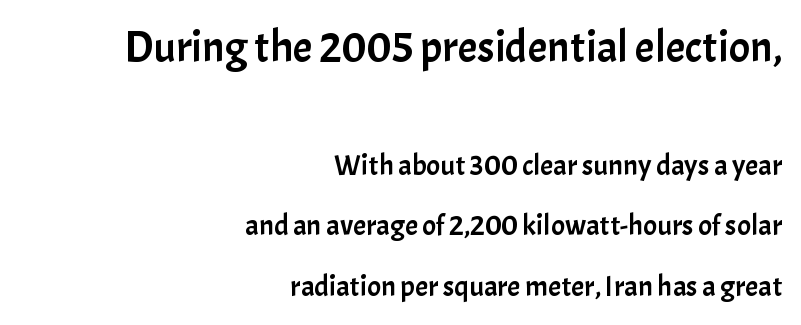
Q: Is the text italic (slanted)? A: No, it is upright.
Q: Is the typeface a serif or a sans-serif typeface? A: Sans-serif.
Q: Is the text underlined? A: No.
Q: How is the paragraph aligned? A: Right-aligned.
Q: Is the spacing between letters normal or unusually wide? A: Normal.
Q: Is the spacing between lines tight, normal or loose? A: Loose.
Q: Which block of text is set in a larger size, the first (top) or the second (bottom)? A: The first (top) one.
Q: Width (condensed, normal, or wide)? A: Normal.
Q: Stroke contrast? A: Low.
Q: x-height? A: Medium.
Q: Monospaced? A: No.
